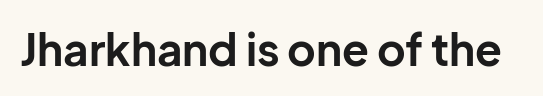
The tracking reads as untouched default to a designer's eye. Only glyphs here, with clear space below each row. The font's upright variant was chosen for this text. Compared with an ordinary text face, these strokes are far heavier — a full bold.
